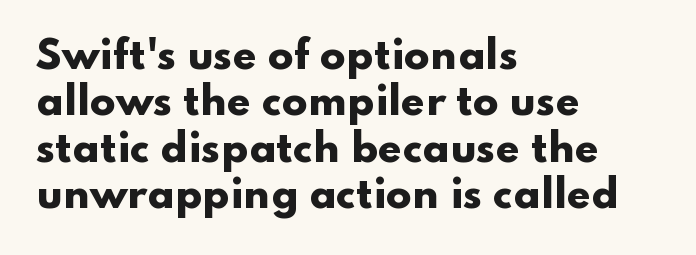
The foot of each line stays bare and open. Bold? Absolutely — the strokes are thick and heavy. Posture: vertical. Compared with a centered layout, this one pins lines to the left instead. The letters advance in unequal steps, a hallmark of proportional type. Classification — sans serif.
